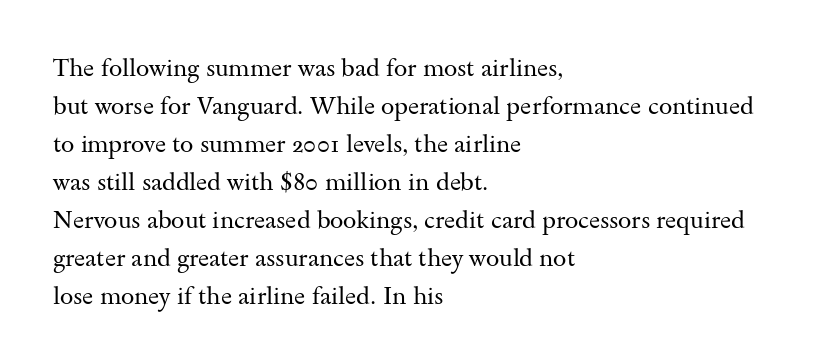
Caption: standard tracking, unaltered. How would I describe the line gaps? Plain and ordinary. Notice how the stems are strictly vertical — no italics here. The typeface has the unassuming heft of standard copy or less. The lines are quadded left.
